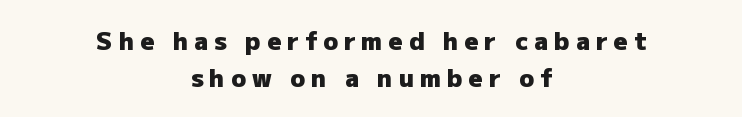
Q: Is the text bold? A: Yes.
Q: Is the text italic (slanted)? A: No, it is upright.
Q: Is the text underlined? A: No.
Q: How is the paragraph aligned? A: Centered.
Q: Is the spacing between letters normal or unusually wide? A: Unusually wide.
Q: Is the spacing between lines tight, normal or loose? A: Normal.
